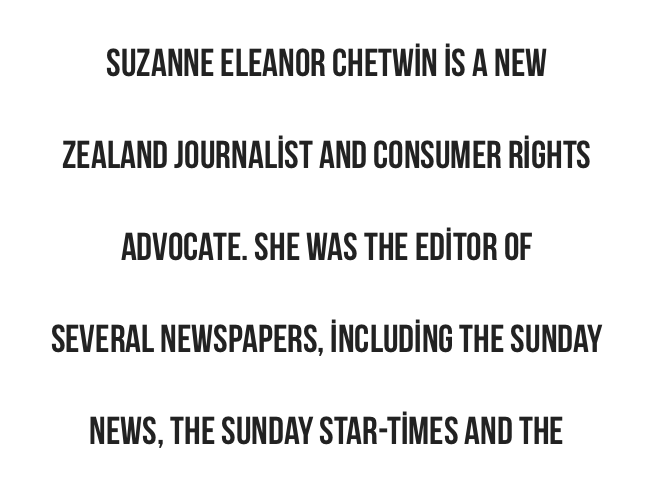
Q: Is the text bold? A: Yes.
Q: Is the text italic (slanted)? A: No, it is upright.
Q: Is the typeface a serif or a sans-serif typeface? A: Sans-serif.
Q: Is the text underlined? A: No.
Q: How is the paragraph aligned? A: Centered.
Q: Is the spacing between letters normal or unusually wide? A: Normal.
Q: Is the spacing between lines tight, normal or loose? A: Loose.
Q: Width (condensed, normal, or wide)? A: Condensed.
Q: Stroke contrast? A: Low.
Q: x-height? A: Large.
Q: Monospaced? A: No.
